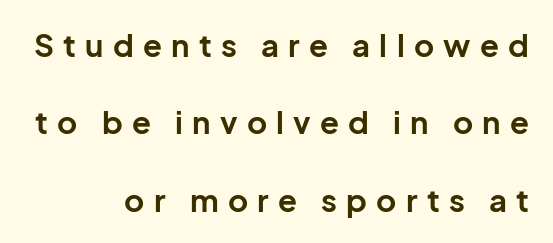
The image shows 31 px bold sans-serif type, upright; set right-aligned, loose line spacing (2.5x), unusually wide letter spacing (+0.3 em), not underlined; low stroke contrast and a medium x-height.
